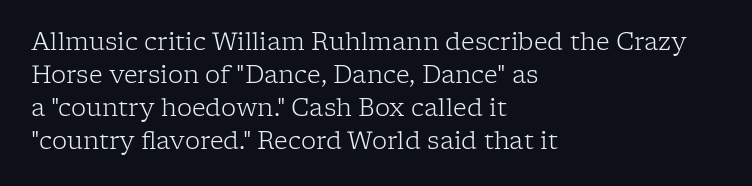
These lines stack with their left ends in a neat column. Letters rest on an invisible, unmarked baseline. The lines sit at an ordinary, default distance from one another. The type sits square on the baseline with zero lean. No letter is thick-stroked: the sample isn't bold. Default kerning and tracking; the words read as compact shapes.
